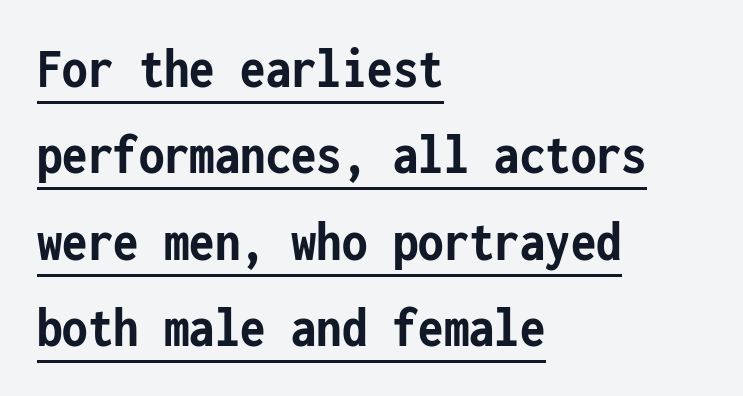
{"serif": "no", "italic": "no", "bold": "yes", "weight": "semibold", "width": "condensed", "stroke_contrast": "low", "x_height": "medium", "monospaced": "yes", "underline": "yes", "align": "left", "line_spacing": "normal", "line_spacing_ratio": 1.49, "letter_spacing": "normal", "letter_spacing_em": 0.0, "glyph_px": 58}
